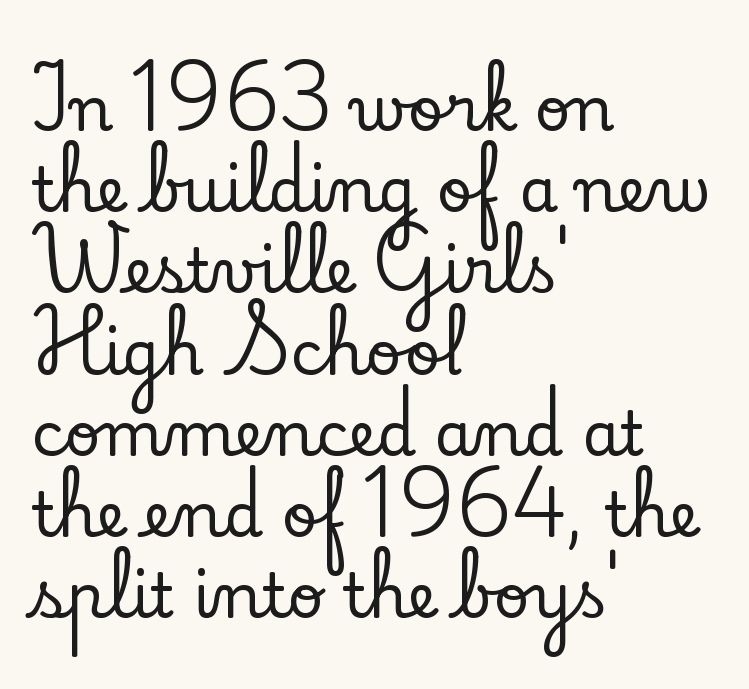
{"serif": "yes", "italic": "no", "width": "normal", "stroke_contrast": "low", "x_height": "small", "monospaced": "no", "underline": "no", "align": "left", "line_spacing": "normal", "line_spacing_ratio": 1.31, "letter_spacing": "normal", "letter_spacing_em": 0.0, "glyph_px": 62}
